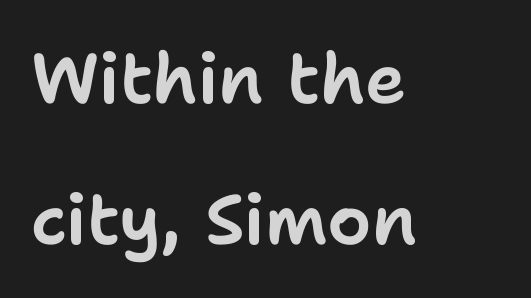
Descender tails drop into unmarked territory. When letters stand straight like this, we call the style roman or upright. Which margin do the lines hug? The left one — the right edge is uneven. Tracking here is standard; glyphs follow each other at the usual distance. Varying glyph widths throughout — classic text-font behaviour.
